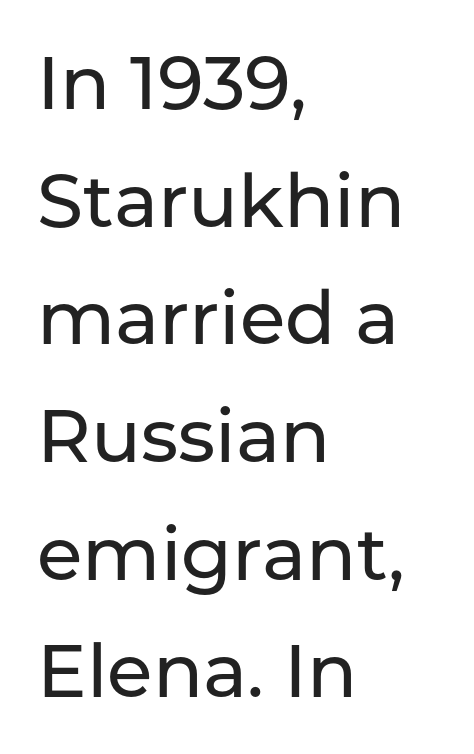
The image shows 74 px sans-serif type, upright; set left-aligned, normal line spacing (1.59x), normal letter spacing, not underlined; low stroke contrast and a medium x-height.
